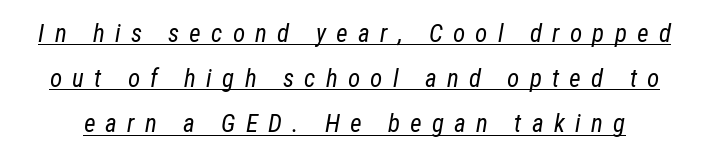
{"italic": "yes", "lean": "right", "slant_degrees": 12, "bold": "no", "underline": "yes", "line_spacing_ratio": 1.81, "letter_spacing": "wide", "letter_spacing_em": 0.41, "glyph_px": 25}
